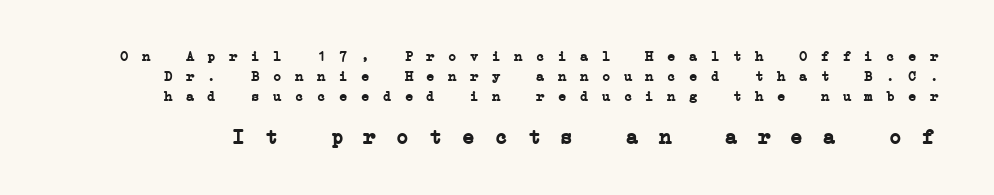
The words here are not underlined. Is the type bold? Yes — the strokes are clearly thick and heavy. A normal amount of white space separates one row of letters from the next. The horizontal fit of the characters is loose and conspicuously gappy. Size hierarchy here favors the trailing block over the leading one.
